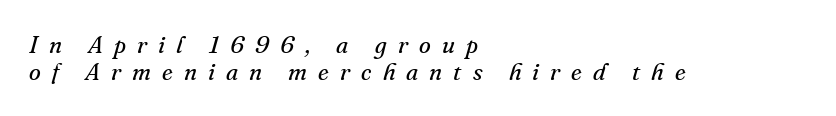
The specimen omits any rule beneath the text block's lines. The designer dialed line spacing down below the default. Is the type slanted? Yes — the strokes lean at a clear angle. This is not heavy type; no bold has been used.
